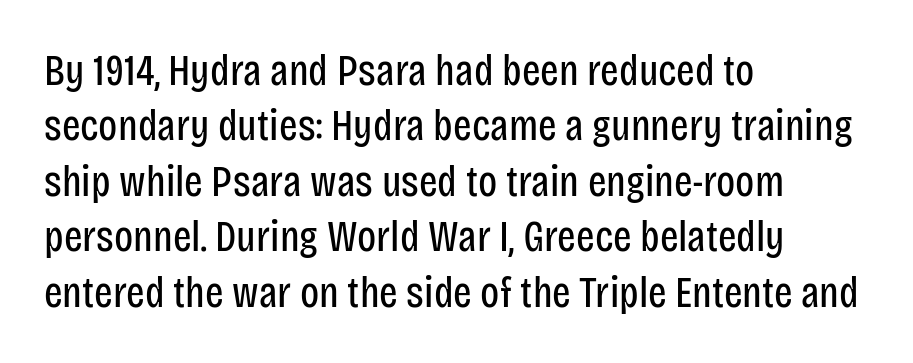
A typesetter would call this zero additional tracking. Interline gaps are of average width in this sample. The face looks like a standard text weight, possibly lighter. Glance below the letters and you will spot only blank space. No italicization has been applied; the sample stays upright. Spacing verdict: proportional, widths tailored to each character.
